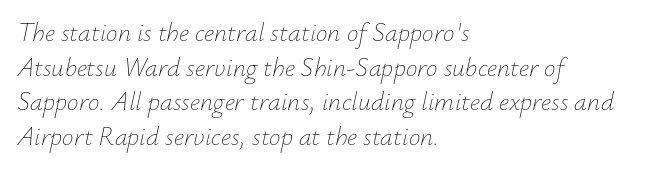
Short note: letters normally spaced. The font's italic variant was chosen for this text. These lines are set flush left with a ragged right edge. Normally led — the rows are evenly, conventionally spaced. The strip under each line holds only bare page.
